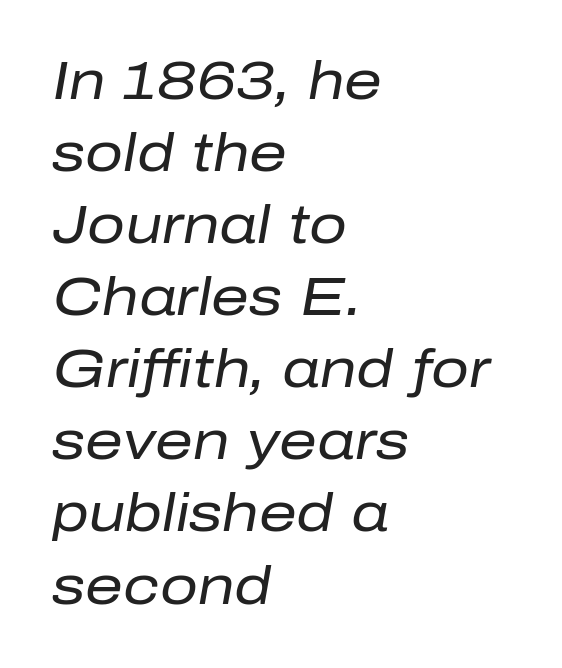
In CSS terms this would be text-align: left. Beneath every word, the page is bare. These lines are rendered in a variable-pitch font. Line spacing here is normal.
